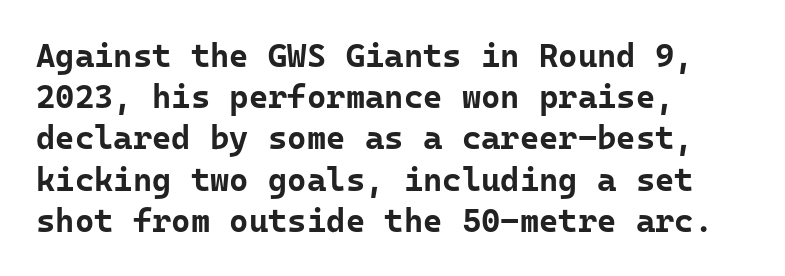
The image shows 33 px bold sans-serif type, upright; set left-aligned, normal line spacing (1.25x), normal letter spacing, not underlined; low stroke contrast and a medium x-height.
